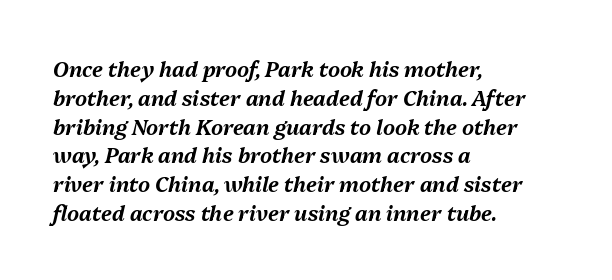
{"italic": "yes", "lean": "right", "slant_degrees": 13, "underline": "no", "align": "left", "line_spacing": "normal", "line_spacing_ratio": 1.37, "letter_spacing": "normal", "letter_spacing_em": 0.0, "glyph_px": 21}
